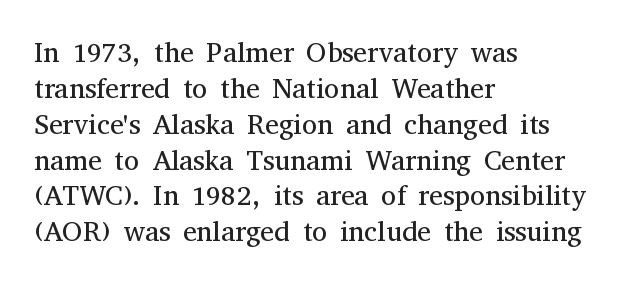
Q: Is the text bold? A: No.
Q: Is the text italic (slanted)? A: No, it is upright.
Q: Is the typeface a serif or a sans-serif typeface? A: Serif.
Q: Is the text underlined? A: No.
Q: How is the paragraph aligned? A: Left-aligned.
Q: Is the spacing between letters normal or unusually wide? A: Normal.
Q: Is the spacing between lines tight, normal or loose? A: Normal.
Q: Width (condensed, normal, or wide)? A: Normal.
Q: Stroke contrast? A: Medium.
Q: x-height? A: Medium.
Q: Monospaced? A: No.
